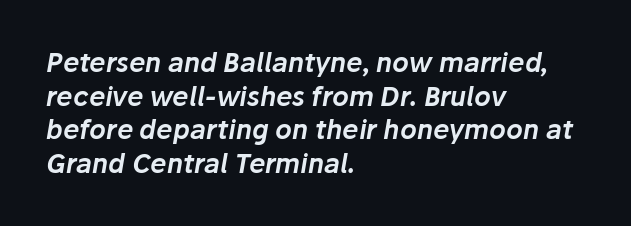
{"italic": "yes", "lean": "right", "slant_degrees": 10, "underline": "no", "align": "left", "line_spacing": "normal", "line_spacing_ratio": 1.29, "letter_spacing": "normal", "letter_spacing_em": 0.0, "glyph_px": 26}
